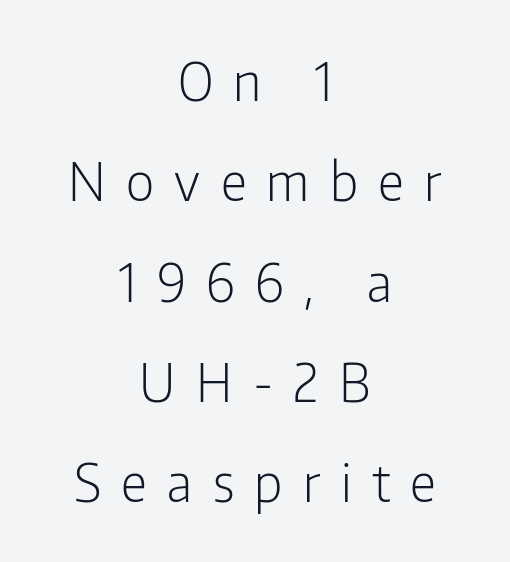
{"serif": "no", "italic": "no", "bold": "no", "weight": "light", "width": "condensed", "stroke_contrast": "low", "x_height": "medium", "monospaced": "no", "underline": "no", "align": "center", "line_spacing": "loose", "line_spacing_ratio": 1.93, "letter_spacing": "wide", "letter_spacing_em": 0.39, "glyph_px": 52}
